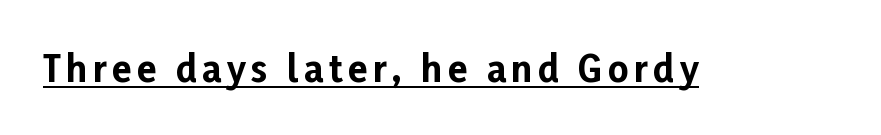
The image shows 36 px bold sans-serif type, upright; set underlined; low stroke contrast and a medium x-height.
